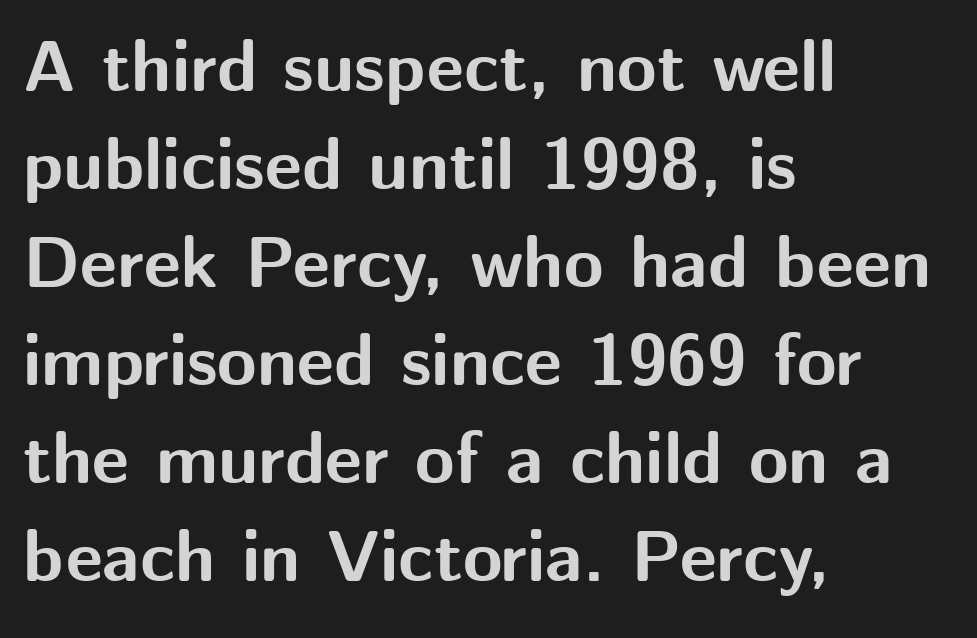
The image shows 72 px bold sans-serif type, upright; set left-aligned, normal line spacing (1.36x), normal letter spacing, not underlined; medium stroke contrast and a medium x-height.
